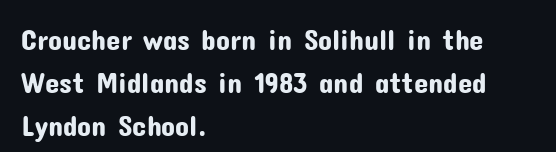
Nope, no serifs anywhere on these letters. If you drew a ruler down the left edge, every line would touch it. This is roman type, the default non-slanted kind. Plain, unruled lines of type.
